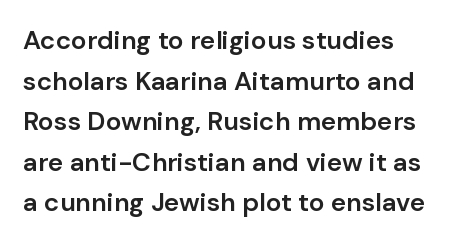
Compared with an ordinary text face, these strokes are moderately heavier — a semibold. Rendered with straight, roman letterforms. Beneath every word, the page is bare. Vertical spacing — default. What stands out about the letter spacing? Nothing — it is the standard amount.
